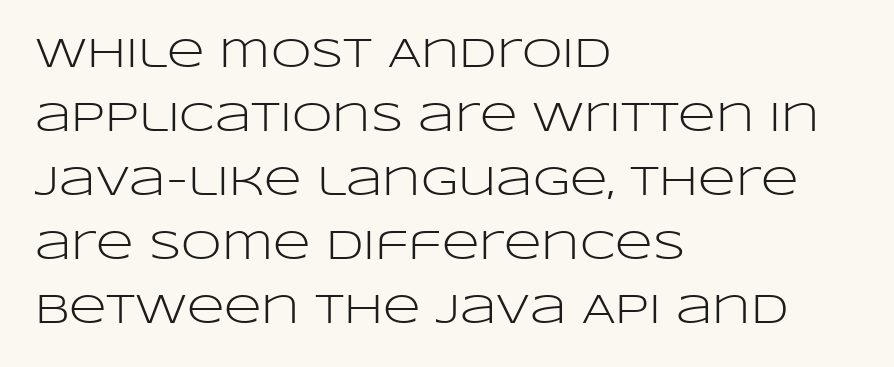
The image shows 41 px light, wide sans-serif type, upright; set left-aligned, normal line spacing (1.56x), normal letter spacing, not underlined; low stroke contrast and a large x-height.
